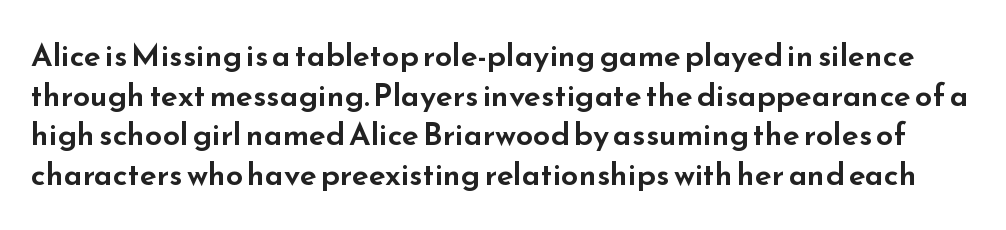
The image shows 31 px wide sans-serif type, upright; set normal line spacing (1.28x), normal letter spacing, not underlined; low stroke contrast and a small x-height.
